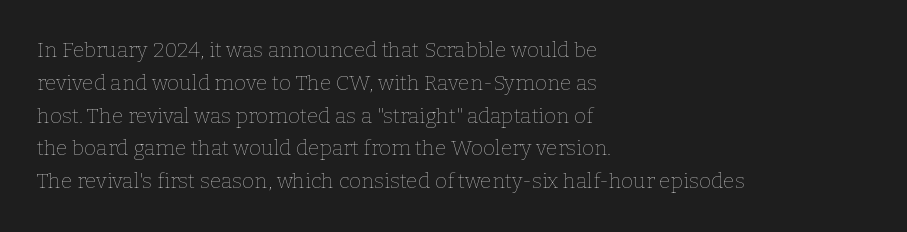
The image shows 21 px text type, upright; set left-aligned, normal line spacing (1.56x), normal letter spacing, not underlined.
